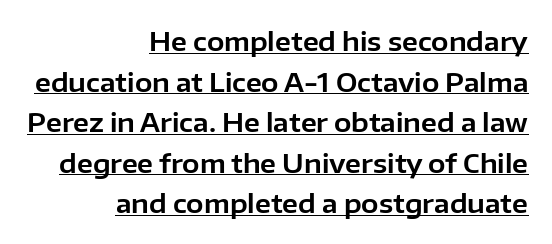
Line spacing here is normal. Where is the straight margin? On the right. The passage shown is underscored from start to finish. Italic: no, the glyphs are upright roman. Standard letterfit; no display-style spreading of the glyphs.
